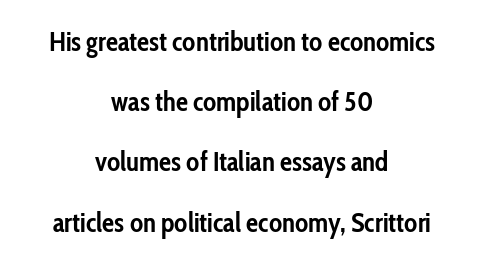
The image shows 27 px bold type, upright; set centered, loose line spacing (2.23x), normal letter spacing, not underlined.
